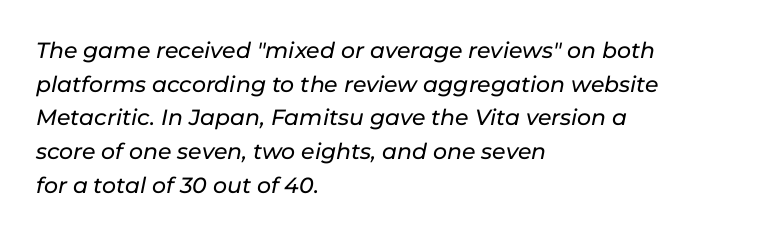
{"italic": "yes", "lean": "right", "slant_degrees": 11, "underline": "no", "align": "left", "line_spacing": "normal", "line_spacing_ratio": 1.53, "letter_spacing": "normal", "letter_spacing_em": 0.0, "glyph_px": 22}
